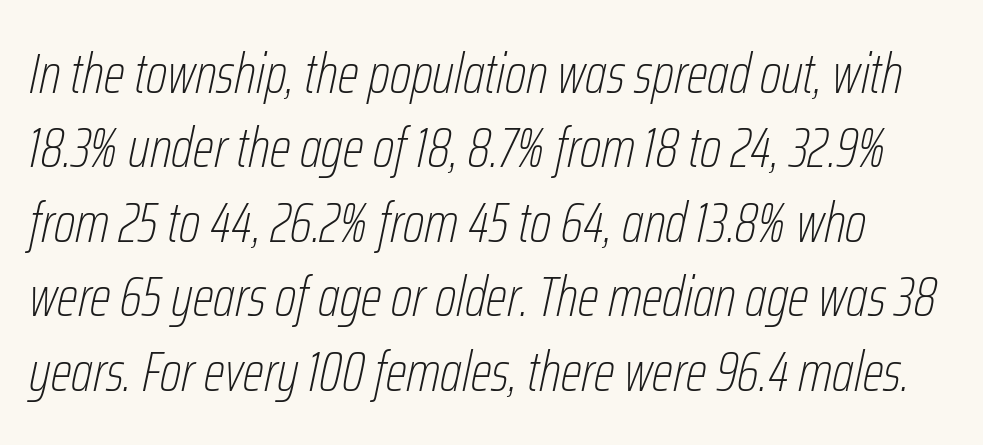
The image shows 56 px thin, condensed type, italic (leaning right); set normal line spacing (1.33x), normal letter spacing, not underlined; low stroke contrast and a medium x-height.
